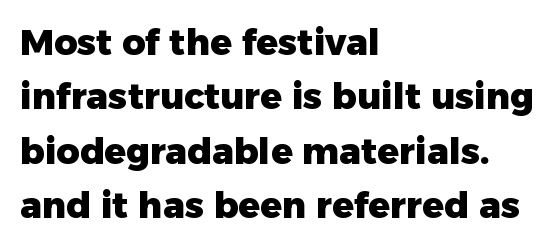
Q: Is the text bold? A: Yes.
Q: Is the text italic (slanted)? A: No, it is upright.
Q: Is the typeface a serif or a sans-serif typeface? A: Sans-serif.
Q: Is the text underlined? A: No.
Q: How is the paragraph aligned? A: Left-aligned.
Q: Is the spacing between letters normal or unusually wide? A: Normal.
Q: Is the spacing between lines tight, normal or loose? A: Normal.
Q: Width (condensed, normal, or wide)? A: Normal.
Q: Stroke contrast? A: Low.
Q: x-height? A: Medium.
Q: Monospaced? A: No.
